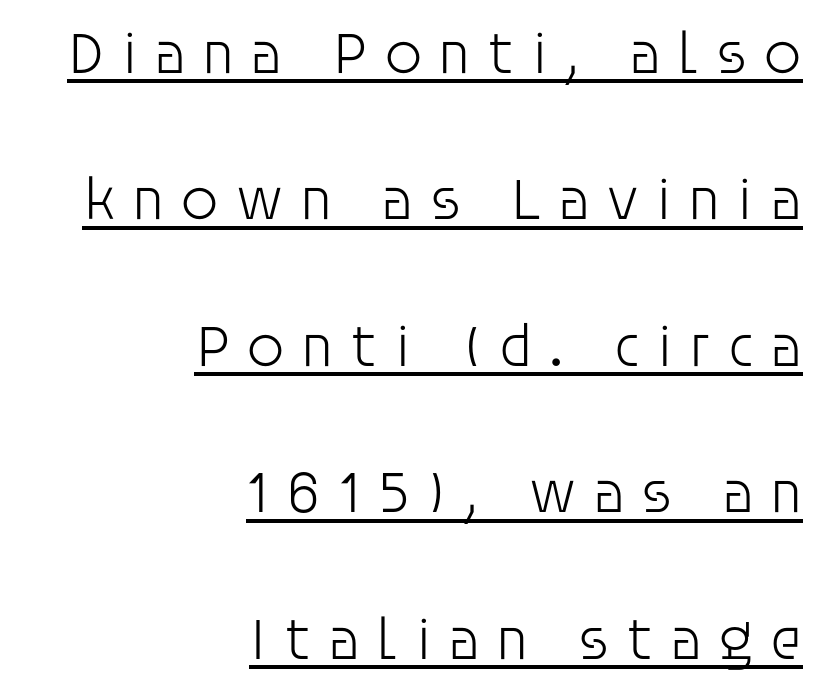
The image shows 60 px light sans-serif type, upright; set right-aligned, loose line spacing (2.44x), unusually wide letter spacing (+0.26 em), underlined; low stroke contrast and a large x-height.
